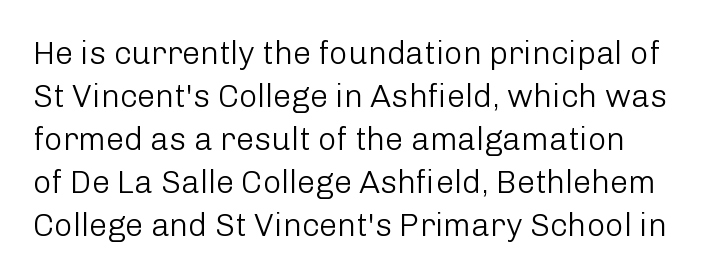
The image shows 32 px light sans-serif type, upright; set normal line spacing (1.34x), normal letter spacing, not underlined; low stroke contrast and a medium x-height.
